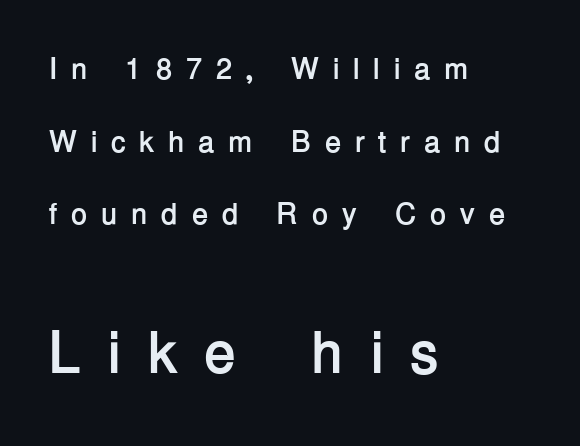
Q: Is the text bold? A: Yes.
Q: Is the text italic (slanted)? A: No, it is upright.
Q: Is the typeface a serif or a sans-serif typeface? A: Sans-serif.
Q: Is the text underlined? A: No.
Q: How is the paragraph aligned? A: Left-aligned.
Q: Is the spacing between letters normal or unusually wide? A: Unusually wide.
Q: Is the spacing between lines tight, normal or loose? A: Loose.
Q: Which block of text is set in a larger size, the first (top) or the second (bottom)? A: The second (bottom) one.
Q: Width (condensed, normal, or wide)? A: Normal.
Q: Stroke contrast? A: Low.
Q: x-height? A: Medium.
Q: Monospaced? A: No.
